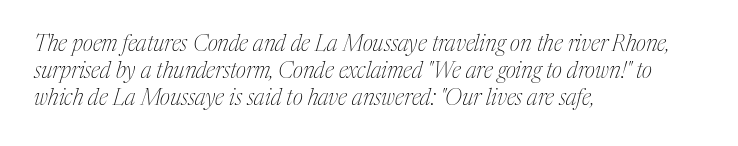
Q: Is the text bold? A: No.
Q: Is the text italic (slanted)? A: Yes, it leans right by about 17 degrees.
Q: Is the text underlined? A: No.
Q: How is the paragraph aligned? A: Left-aligned.
Q: Is the spacing between letters normal or unusually wide? A: Normal.
